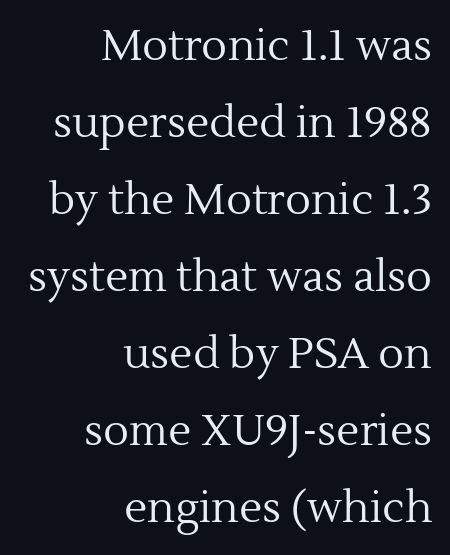
Check under the words: just untouched page. Is this a heavy cut? Hardly; it is regular or lighter. Proportional: the letters do not fall into vertical columns. Visually the block forms a straight wall on the right and a jagged coastline on the left.
